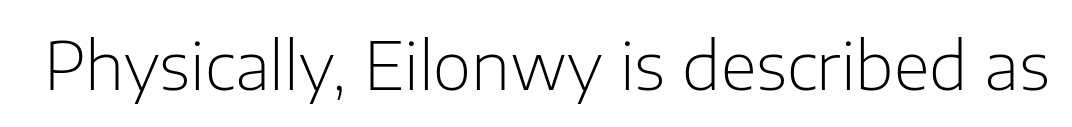
{"serif": "no", "italic": "no", "bold": "no", "weight": "light", "width": "normal", "stroke_contrast": "low", "x_height": "medium", "monospaced": "no", "underline": "no", "letter_spacing": "normal", "letter_spacing_em": 0.0, "glyph_px": 66}
